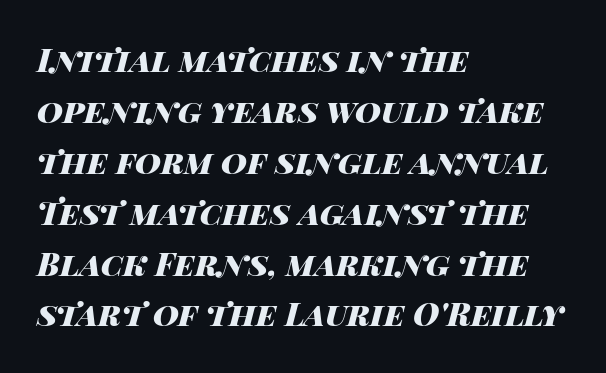
Vertical spacing — default. The rendering uses natural spacing where letterforms have individual widths. I'd describe the lettering as bold — thick and assertive. The baseline area is clear. Look at the tracking — it's just the regular setting, nothing added.
